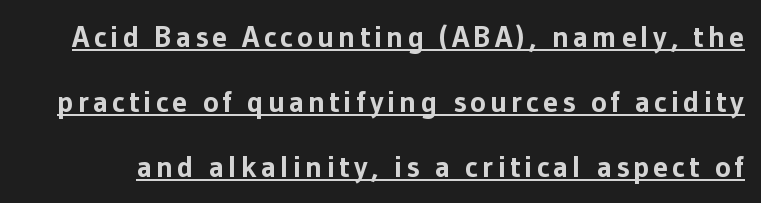
Q: Is the text bold? A: Yes.
Q: Is the text italic (slanted)? A: No, it is upright.
Q: Is the typeface a serif or a sans-serif typeface? A: Sans-serif.
Q: Is the text underlined? A: Yes.
Q: Is the spacing between lines tight, normal or loose? A: Loose.
Q: Width (condensed, normal, or wide)? A: Normal.
Q: Stroke contrast? A: Low.
Q: x-height? A: Medium.
Q: Monospaced? A: No.
